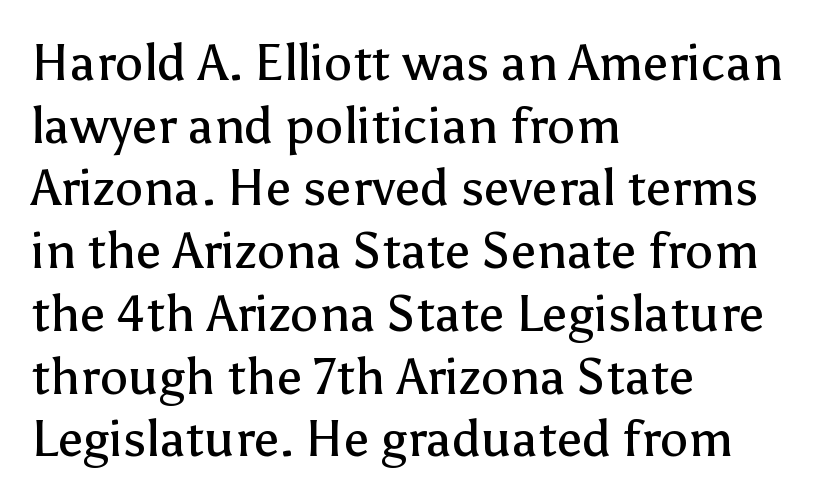
Q: Is the text bold? A: No.
Q: Is the text italic (slanted)? A: No, it is upright.
Q: Is the typeface a serif or a sans-serif typeface? A: Sans-serif.
Q: Is the text underlined? A: No.
Q: How is the paragraph aligned? A: Left-aligned.
Q: Is the spacing between letters normal or unusually wide? A: Normal.
Q: Width (condensed, normal, or wide)? A: Normal.
Q: Stroke contrast? A: Low.
Q: x-height? A: Medium.
Q: Monospaced? A: No.
